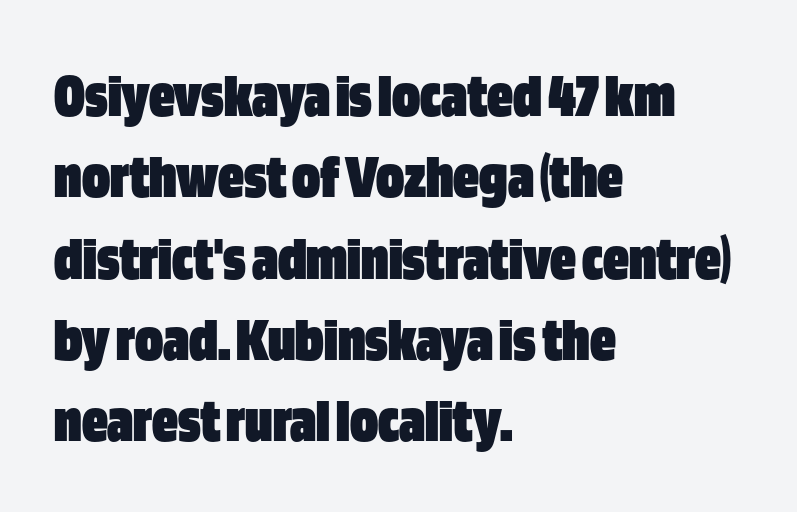
The image shows 64 px heavy, condensed sans-serif type, upright; set left-aligned, normal line spacing (1.27x), normal letter spacing, not underlined; low stroke contrast and a large x-height.
